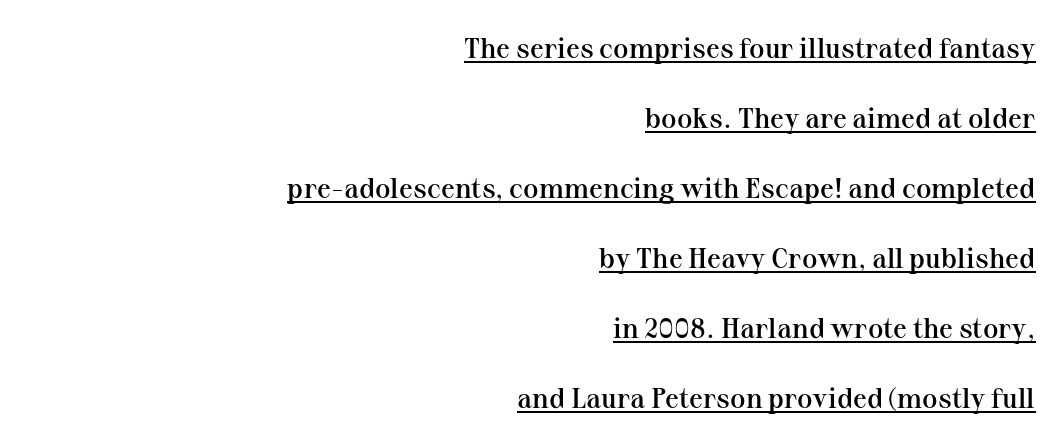
A continuous stroke trails under the words, as in a hyperlink. A great deal of white space separates one row of letters from the next. A typesetter would label this face a serif. The paragraph has a hard right edge and a soft left edge.
